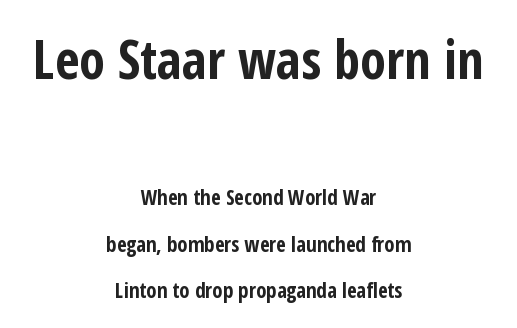
Q: Is the text bold? A: Yes.
Q: Is the text italic (slanted)? A: No, it is upright.
Q: Is the typeface a serif or a sans-serif typeface? A: Sans-serif.
Q: Is the text underlined? A: No.
Q: How is the paragraph aligned? A: Centered.
Q: Is the spacing between letters normal or unusually wide? A: Normal.
Q: Is the spacing between lines tight, normal or loose? A: Loose.
Q: Which block of text is set in a larger size, the first (top) or the second (bottom)? A: The first (top) one.
Q: Width (condensed, normal, or wide)? A: Condensed.
Q: Stroke contrast? A: Low.
Q: x-height? A: Medium.
Q: Monospaced? A: No.
